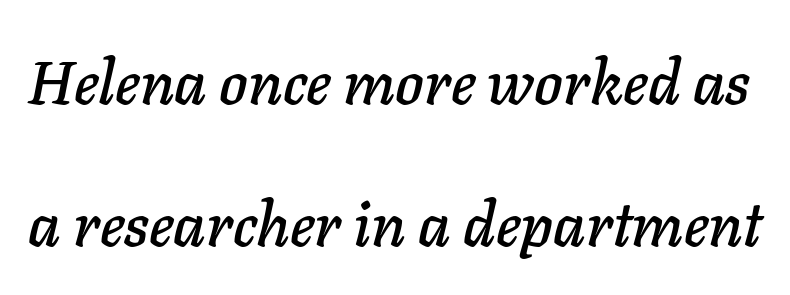
{"italic": "yes", "lean": "right", "slant_degrees": 11, "width": "normal", "stroke_contrast": "low", "x_height": "medium", "monospaced": "no", "underline": "no", "line_spacing": "loose", "line_spacing_ratio": 2.33, "letter_spacing": "normal", "letter_spacing_em": 0.0, "glyph_px": 61}
